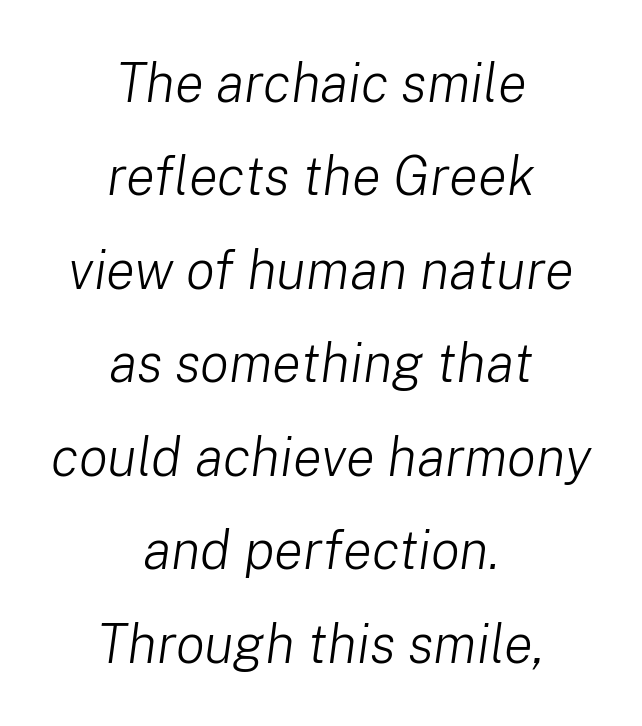
{"italic": "yes", "lean": "right", "slant_degrees": 8, "bold": "no", "weight": "light", "width": "normal", "stroke_contrast": "low", "x_height": "medium", "monospaced": "no", "underline": "no", "align": "center", "line_spacing_ratio": 1.73, "letter_spacing": "normal", "letter_spacing_em": 0.0, "glyph_px": 54}
